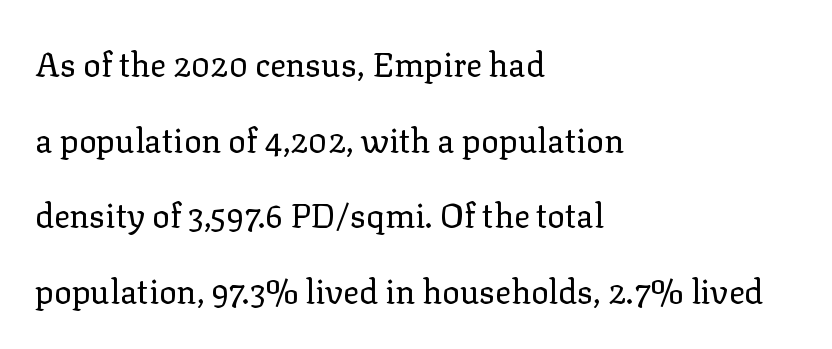
Stroke terminals: seriffed. The rendering keeps characters at their native spacing. The letters advance in unequal steps, a hallmark of proportional type. A roman cut, with each character standing at attention. One glance says open: line gaps are wider than usual. The face looks like a standard text weight, possibly lighter.
